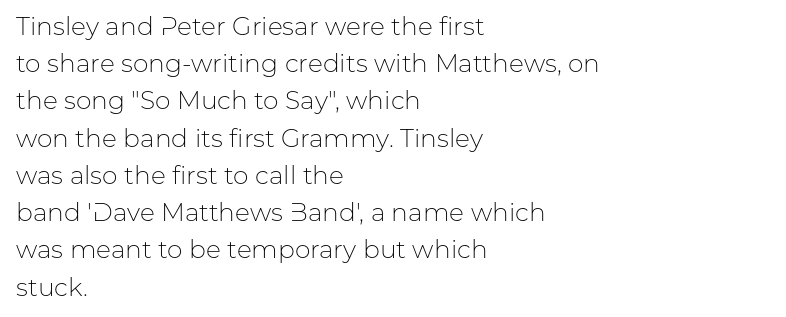
Q: Is the text bold? A: No.
Q: Is the text italic (slanted)? A: No, it is upright.
Q: Is the text underlined? A: No.
Q: How is the paragraph aligned? A: Left-aligned.
Q: Is the spacing between letters normal or unusually wide? A: Normal.
Q: Is the spacing between lines tight, normal or loose? A: Normal.
